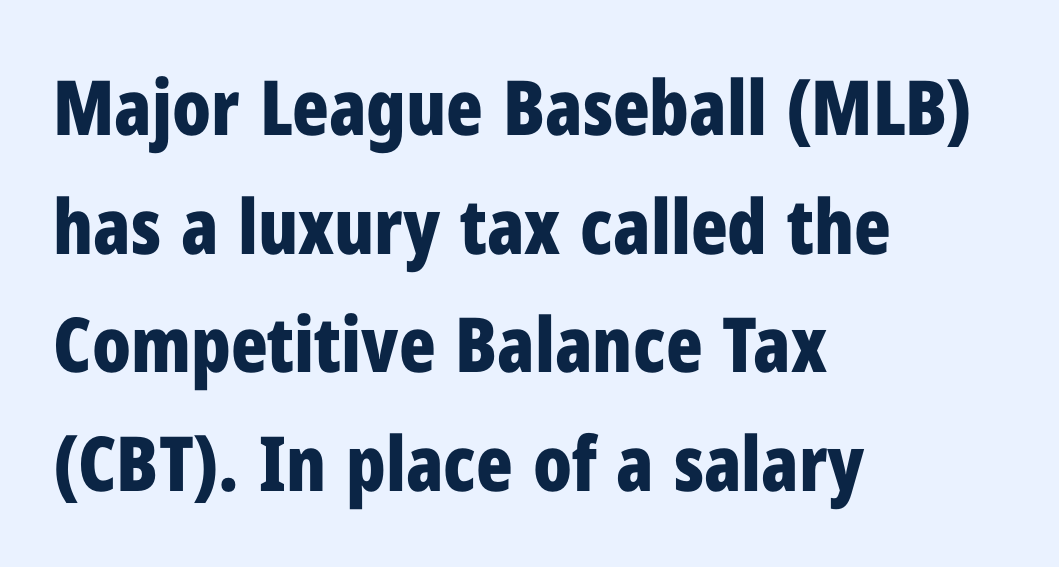
Q: Is the text bold? A: Yes.
Q: Is the text italic (slanted)? A: No, it is upright.
Q: Is the typeface a serif or a sans-serif typeface? A: Sans-serif.
Q: Is the text underlined? A: No.
Q: How is the paragraph aligned? A: Left-aligned.
Q: Is the spacing between letters normal or unusually wide? A: Normal.
Q: Is the spacing between lines tight, normal or loose? A: Normal.
Q: Width (condensed, normal, or wide)? A: Condensed.
Q: Stroke contrast? A: Low.
Q: x-height? A: Medium.
Q: Monospaced? A: No.
